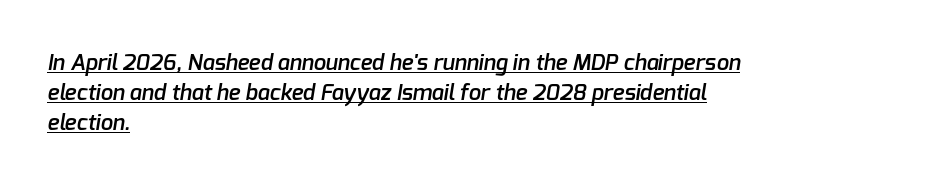
{"bold": "semi", "underline": "yes", "align": "left", "line_spacing": "normal", "line_spacing_ratio": 1.36, "letter_spacing": "normal", "letter_spacing_em": 0.0, "glyph_px": 22}
